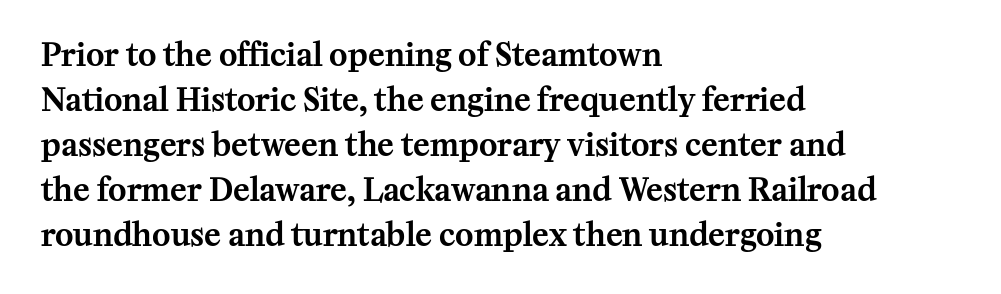
Q: Is the text italic (slanted)? A: No, it is upright.
Q: Is the typeface a serif or a sans-serif typeface? A: Serif.
Q: Is the text underlined? A: No.
Q: How is the paragraph aligned? A: Left-aligned.
Q: Is the spacing between letters normal or unusually wide? A: Normal.
Q: Is the spacing between lines tight, normal or loose? A: Normal.
Q: Width (condensed, normal, or wide)? A: Normal.
Q: Stroke contrast? A: Medium.
Q: x-height? A: Medium.
Q: Monospaced? A: No.
